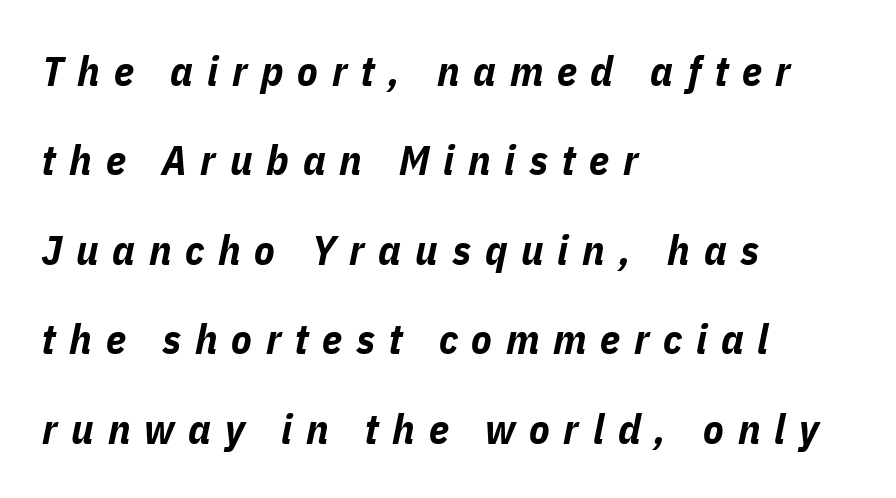
{"italic": "yes", "lean": "right", "slant_degrees": 11, "bold": "yes", "weight": "bold", "width": "condensed", "stroke_contrast": "low", "x_height": "medium", "monospaced": "no", "underline": "no", "align": "left", "line_spacing": "loose", "line_spacing_ratio": 2.13, "letter_spacing": "wide", "letter_spacing_em": 0.33, "glyph_px": 42}
